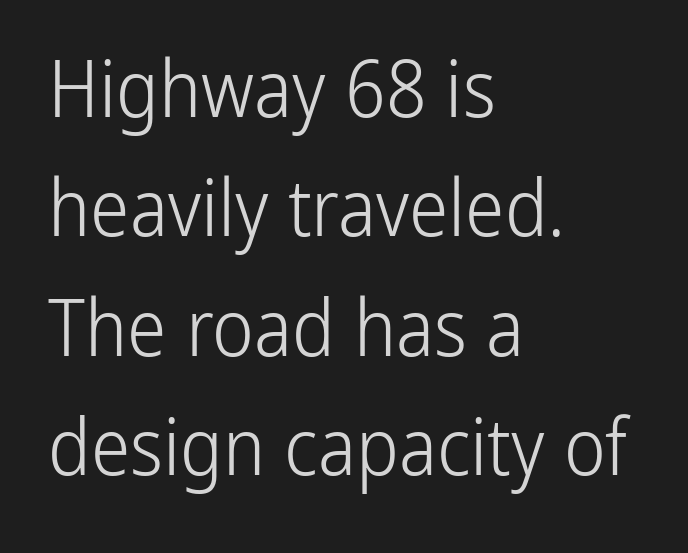
The image shows 79 px light, condensed sans-serif type, upright; set left-aligned, normal line spacing (1.51x), normal letter spacing, not underlined; low stroke contrast and a medium x-height.
